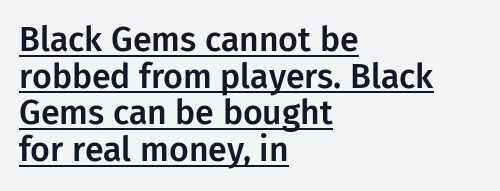
The image shows 34 px sans-serif type, upright; set left-aligned, tight line spacing (1.08x), normal letter spacing, underlined; low stroke contrast and a medium x-height.
